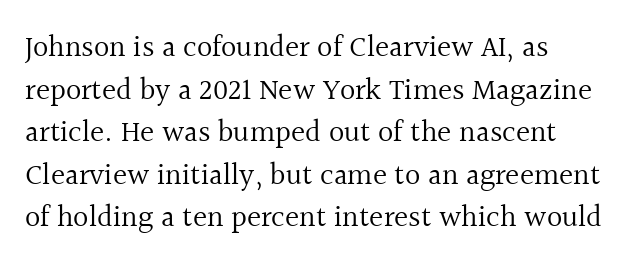
Q: Is the text bold? A: No.
Q: Is the text italic (slanted)? A: No, it is upright.
Q: Is the typeface a serif or a sans-serif typeface? A: Serif.
Q: Is the text underlined? A: No.
Q: How is the paragraph aligned? A: Left-aligned.
Q: Is the spacing between letters normal or unusually wide? A: Normal.
Q: Is the spacing between lines tight, normal or loose? A: Normal.
Q: Width (condensed, normal, or wide)? A: Normal.
Q: x-height? A: Medium.
Q: Monospaced? A: No.
